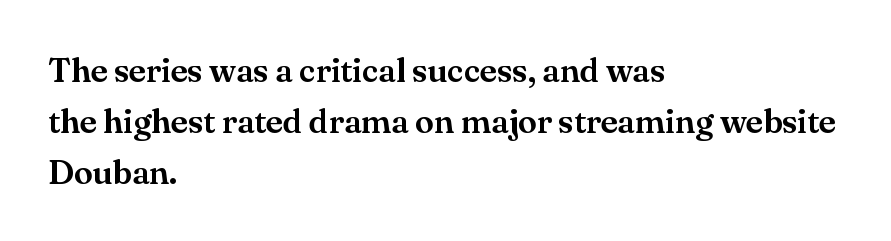
{"serif": "yes", "italic": "no", "width": "normal", "stroke_contrast": "medium", "x_height": "small", "monospaced": "no", "underline": "no", "align": "left", "line_spacing": "normal", "line_spacing_ratio": 1.5, "letter_spacing": "normal", "letter_spacing_em": 0.0, "glyph_px": 34}
